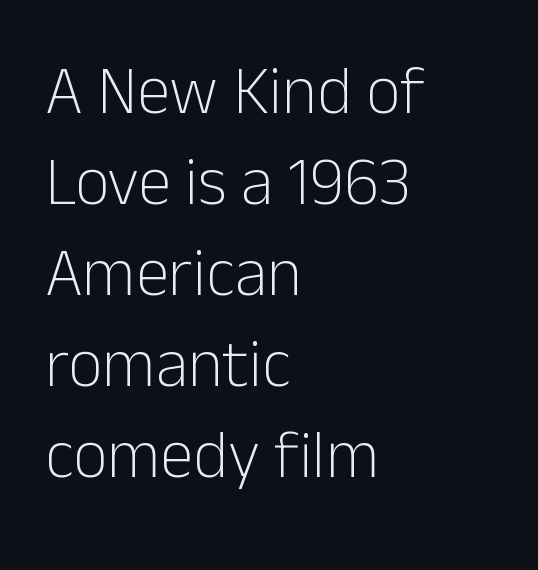
The image shows 67 px light sans-serif type, upright; set left-aligned, normal line spacing (1.36x), normal letter spacing, not underlined; low stroke contrast and a medium x-height.
